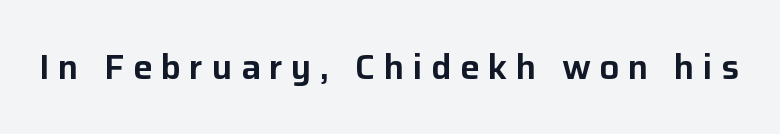
{"serif": "no", "italic": "no", "width": "normal", "stroke_contrast": "low", "x_height": "medium", "monospaced": "no", "underline": "no", "letter_spacing": "wide", "letter_spacing_em": 0.24, "glyph_px": 35}
